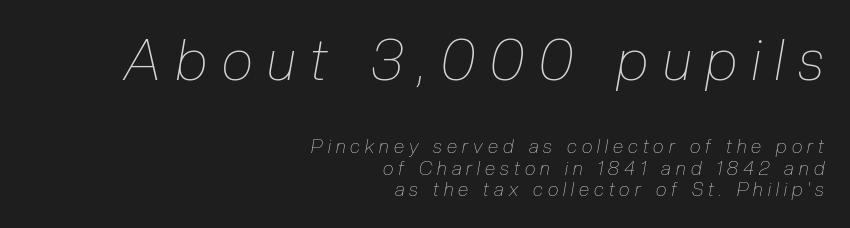
{"italic": "yes", "lean": "right", "slant_degrees": 10, "bold": "no", "weight": "thin", "width": "condensed", "stroke_contrast": "low", "x_height": "medium", "monospaced": "no", "underline": "no", "align": "right", "line_spacing": "tight", "line_spacing_ratio": 1.13, "letter_spacing": "wide", "letter_spacing_em": 0.27, "larger_block": "first", "size_ratio": 2.95, "glyph_px": 56}
